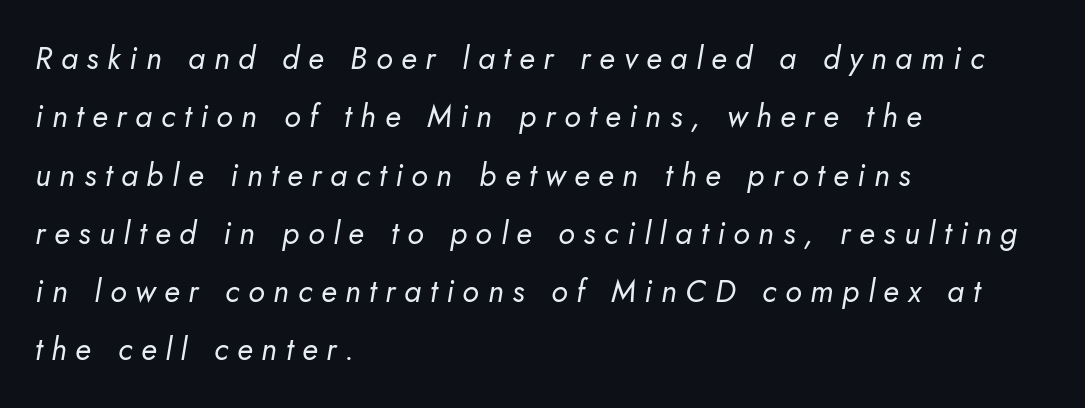
The image shows 31 px regular-weight type, italic (leaning right); set left-aligned, line spacing 1.88x, unusually wide letter spacing (+0.28 em), not underlined; low stroke contrast and a small x-height.
